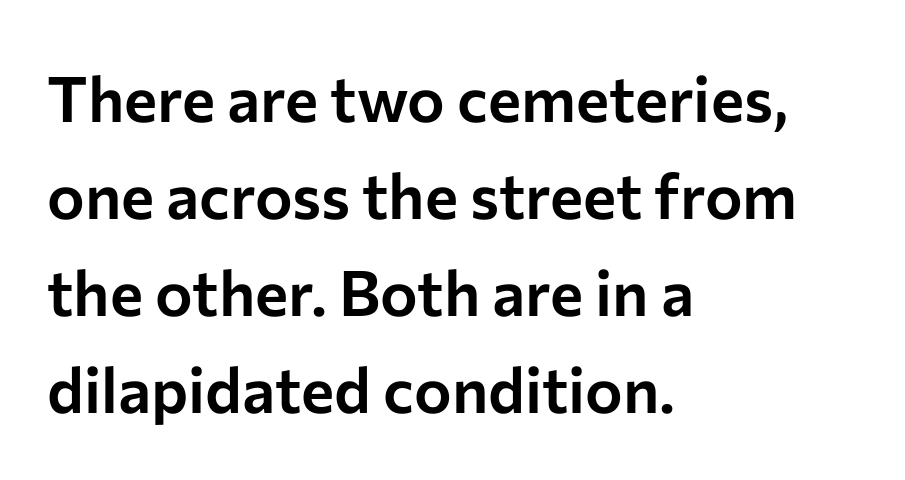
Q: Is the text italic (slanted)? A: No, it is upright.
Q: Is the typeface a serif or a sans-serif typeface? A: Sans-serif.
Q: Is the text underlined? A: No.
Q: How is the paragraph aligned? A: Left-aligned.
Q: Is the spacing between letters normal or unusually wide? A: Normal.
Q: Is the spacing between lines tight, normal or loose? A: Normal.
Q: Width (condensed, normal, or wide)? A: Normal.
Q: Stroke contrast? A: Low.
Q: x-height? A: Medium.
Q: Monospaced? A: No.
